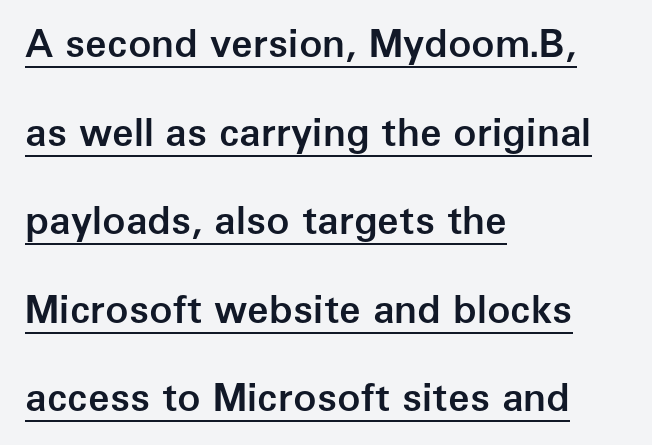
The image shows 39 px semibold sans-serif type, upright; set left-aligned, loose line spacing (2.27x), normal letter spacing, underlined; low stroke contrast and a medium x-height.
